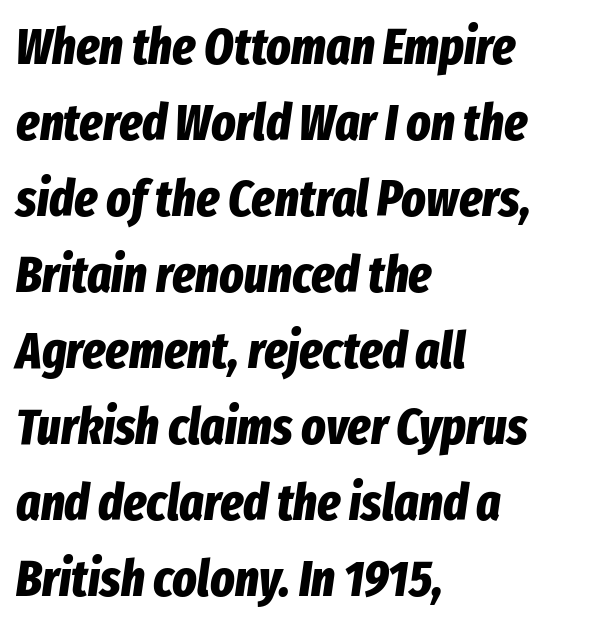
Caption: standard tracking, unaltered. Each letter keeps its own natural width here, so spacing adapts to shape. These lines carry a lot of weight — the face is fully bold. The baseline area is clear. In terms of posture, this sample is oblique. The paragraph has a hard left edge and a soft right edge.
